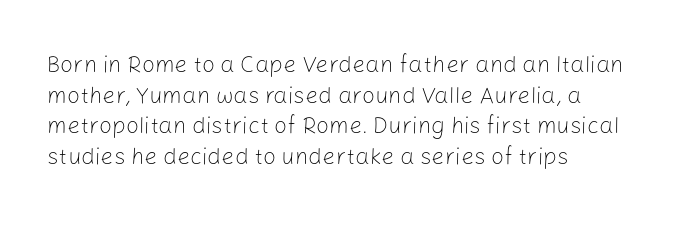
The image shows 23 px text type, upright; set left-aligned, normal line spacing (1.33x), normal letter spacing, not underlined.
